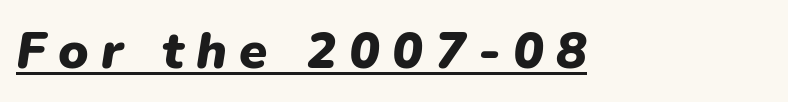
The image shows 51 px heavy type, italic (leaning right); set unusually wide letter spacing (+0.24 em), underlined; low stroke contrast and a medium x-height.
